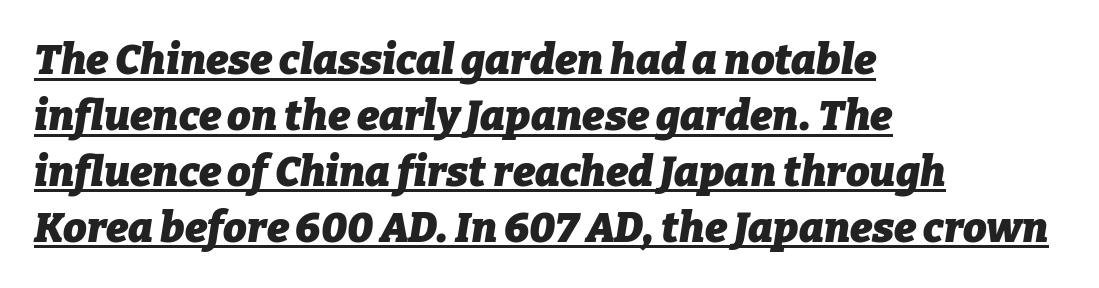
Rows of type keep a routine distance in the vertical direction. You can see a thin bar hugging the bottom of the glyphs. Chunky letters — that's bold for sure. If you drew a line through each stem, it would be angled.
